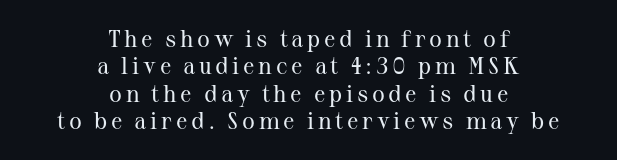
The image shows 24 px text type, upright; set centered, tight line spacing (1.14x), not underlined.
